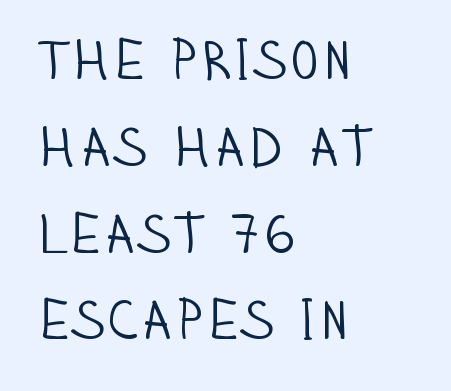
{"serif": "no", "italic": "no", "bold": "no", "weight": "light", "width": "condensed", "stroke_contrast": "low", "x_height": "large", "monospaced": "no", "underline": "no", "align": "left", "line_spacing": "normal", "line_spacing_ratio": 1.55, "letter_spacing": "normal", "letter_spacing_em": 0.0, "glyph_px": 56}
